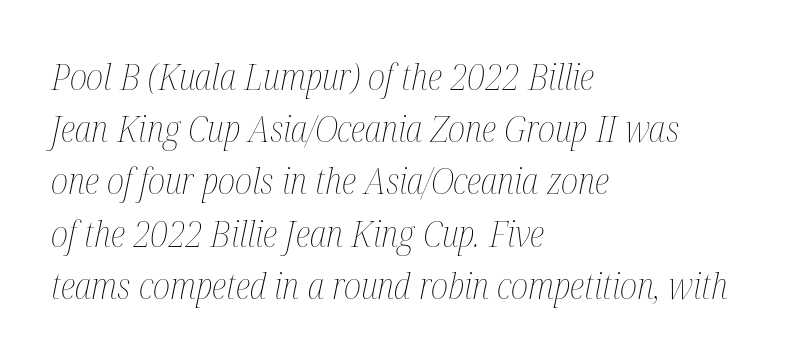
Descenders are the only things crossing below the line. Where is the straight margin? On the left. Characters are canted at an angle relative to the baseline's perpendicular. The leading is moderate, giving the passage an even texture. Each word holds together tightly as a unit, with standard inter-letter gaps. Do the characters align in a grid? No, the font is proportional.
